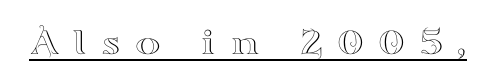
Q: Is the text italic (slanted)? A: No, it is upright.
Q: Is the typeface a serif or a sans-serif typeface? A: Serif.
Q: Is the text underlined? A: Yes.
Q: Is the spacing between letters normal or unusually wide? A: Unusually wide.
Q: Width (condensed, normal, or wide)? A: Wide.
Q: Stroke contrast? A: High.
Q: x-height? A: Small.
Q: Monospaced? A: No.
